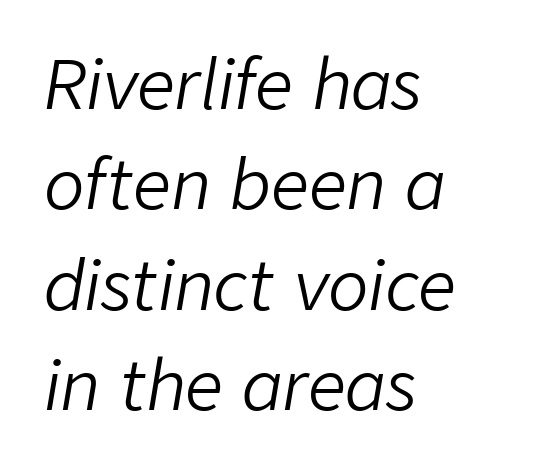
The image shows 67 px light type, italic (leaning right); set left-aligned, normal line spacing (1.5x), normal letter spacing, not underlined; low stroke contrast and a medium x-height.
